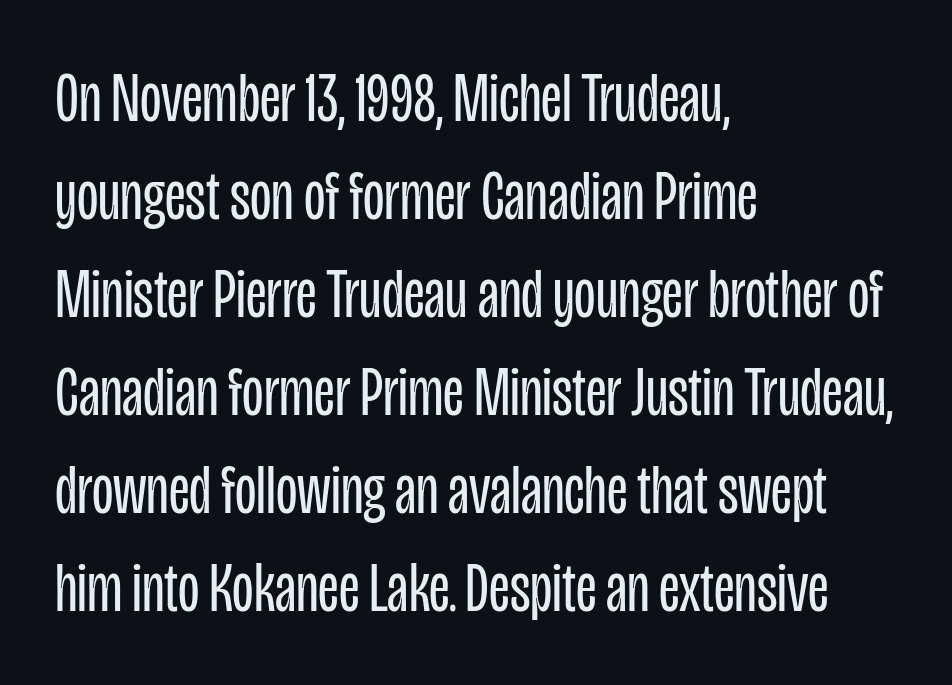
The image shows 70 px regular-weight, condensed sans-serif type, upright; set left-aligned, normal line spacing (1.4x), normal letter spacing, not underlined; low stroke contrast and a large x-height.
